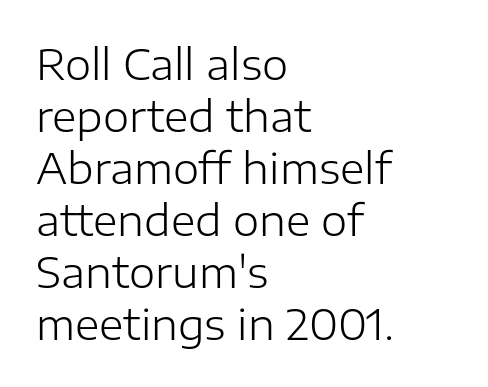
The string is rendered with underlining switched off. The letters advance in unequal steps, a hallmark of proportional type. The font family rendered here belongs to the sans-serif group. Standard letterfit; no display-style spreading of the glyphs. The letterforms sit at book weight or below.
